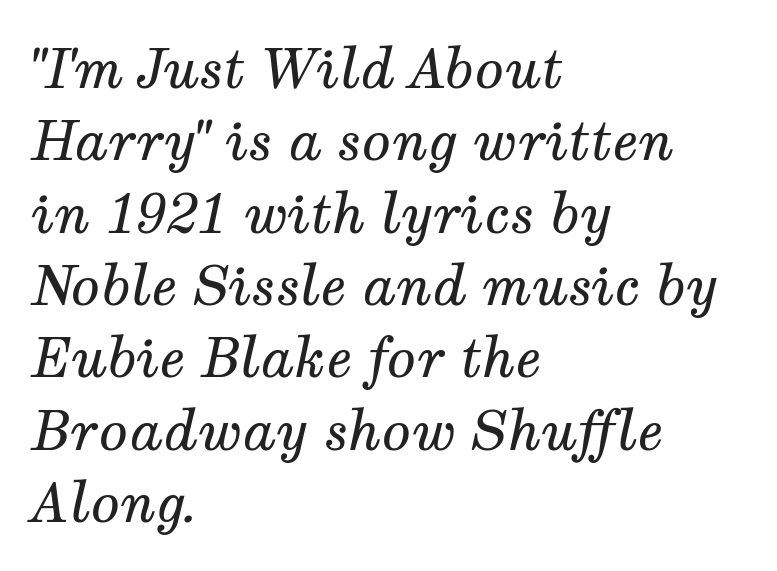
Q: Is the text bold? A: No.
Q: Is the text italic (slanted)? A: Yes, it leans right by about 12 degrees.
Q: Is the typeface a serif or a sans-serif typeface? A: Serif.
Q: Is the text underlined? A: No.
Q: How is the paragraph aligned? A: Left-aligned.
Q: Is the spacing between letters normal or unusually wide? A: Normal.
Q: Is the spacing between lines tight, normal or loose? A: Normal.
Q: Width (condensed, normal, or wide)? A: Normal.
Q: Stroke contrast? A: Medium.
Q: x-height? A: Medium.
Q: Monospaced? A: No.
